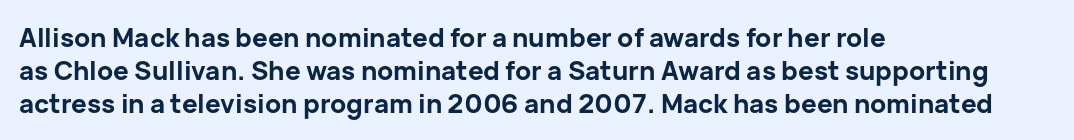
{"italic": "no", "bold": "yes", "underline": "no", "align": "left", "line_spacing": "normal", "line_spacing_ratio": 1.26, "letter_spacing": "normal", "letter_spacing_em": 0.0, "glyph_px": 26}
